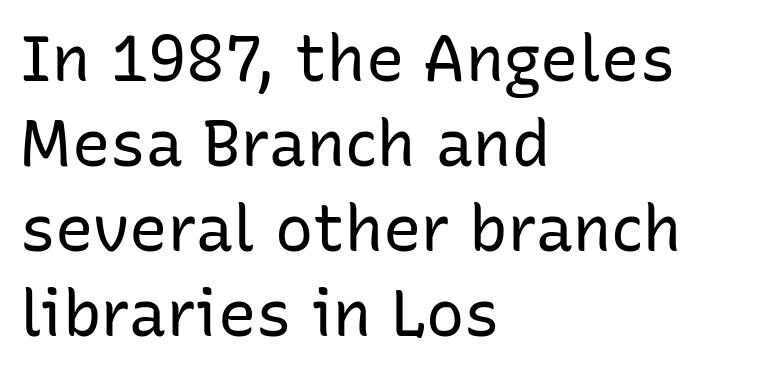
{"serif": "no", "italic": "no", "bold": "no", "weight": "regular", "width": "normal", "stroke_contrast": "low", "x_height": "medium", "monospaced": "no", "underline": "no", "align": "left", "line_spacing": "normal", "line_spacing_ratio": 1.33, "letter_spacing": "normal", "letter_spacing_em": 0.0, "glyph_px": 64}
